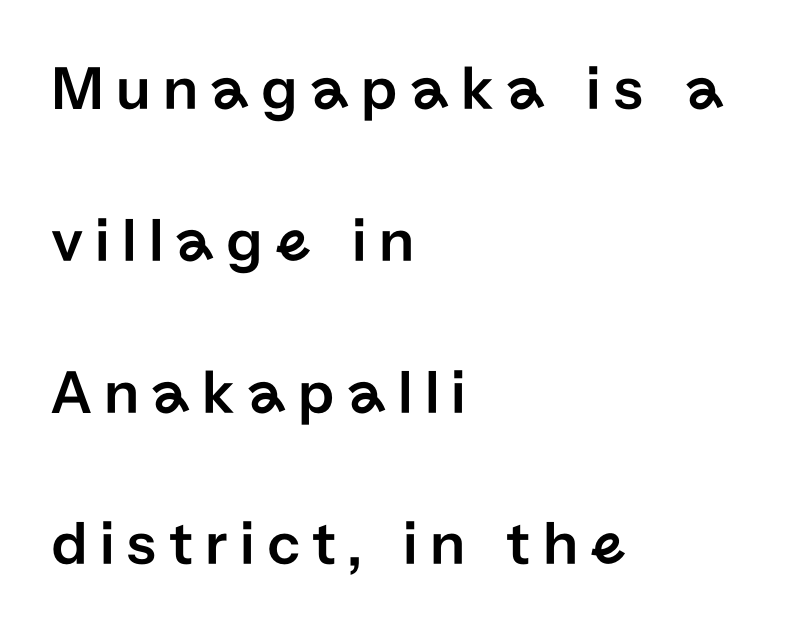
The image shows 63 px sans-serif type, upright; set left-aligned, loose line spacing (2.41x), not underlined; low stroke contrast and a medium x-height.
